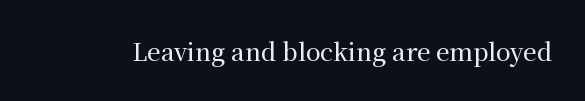
{"italic": "no", "underline": "no", "letter_spacing": "normal", "letter_spacing_em": 0.0, "glyph_px": 24}
